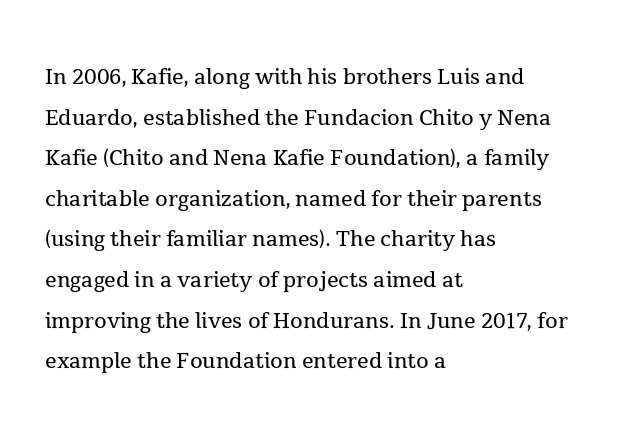
The image shows 29 px regular-weight serif type, upright; set left-aligned, normal line spacing (1.4x), normal letter spacing, not underlined; a medium x-height.
